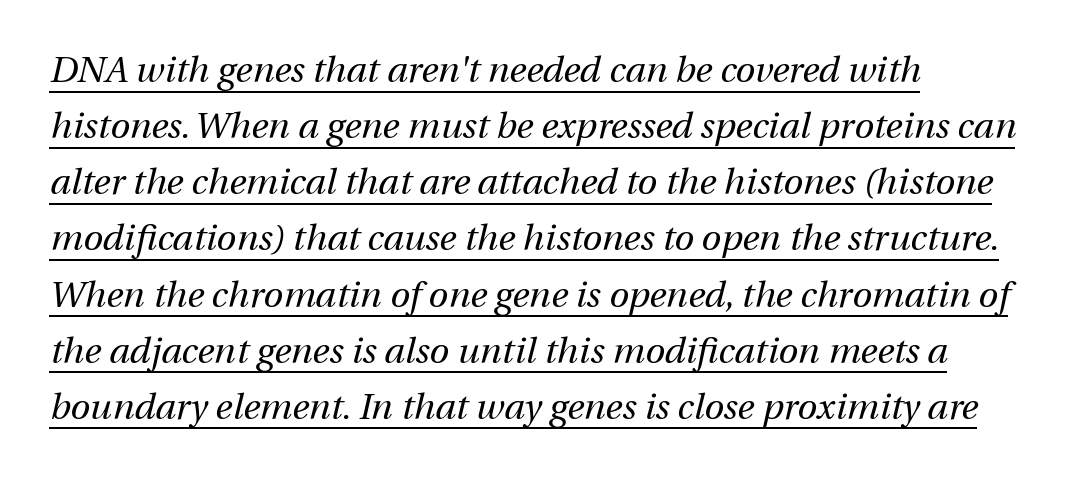
Q: Is the text bold? A: No.
Q: Is the text italic (slanted)? A: Yes, it leans right by about 12 degrees.
Q: Is the text underlined? A: Yes.
Q: How is the paragraph aligned? A: Left-aligned.
Q: Is the spacing between letters normal or unusually wide? A: Normal.
Q: Is the spacing between lines tight, normal or loose? A: Normal.
Q: Width (condensed, normal, or wide)? A: Normal.
Q: Stroke contrast? A: Medium.
Q: x-height? A: Medium.
Q: Monospaced? A: No.
